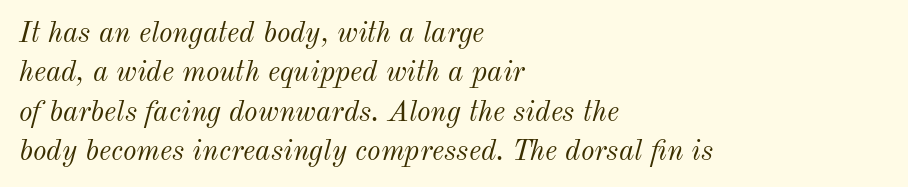
The image shows 29 px light type, italic (leaning right); set left-aligned, normal line spacing (1.36x), normal letter spacing, not underlined; medium stroke contrast and a small x-height.
